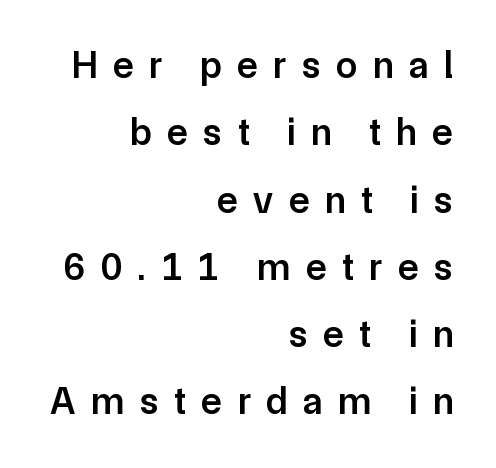
Q: Is the text bold? A: Semi-bold.
Q: Is the text italic (slanted)? A: No, it is upright.
Q: Is the typeface a serif or a sans-serif typeface? A: Sans-serif.
Q: Is the text underlined? A: No.
Q: How is the paragraph aligned? A: Right-aligned.
Q: Is the spacing between letters normal or unusually wide? A: Unusually wide.
Q: Width (condensed, normal, or wide)? A: Normal.
Q: Stroke contrast? A: Low.
Q: x-height? A: Medium.
Q: Monospaced? A: No.
